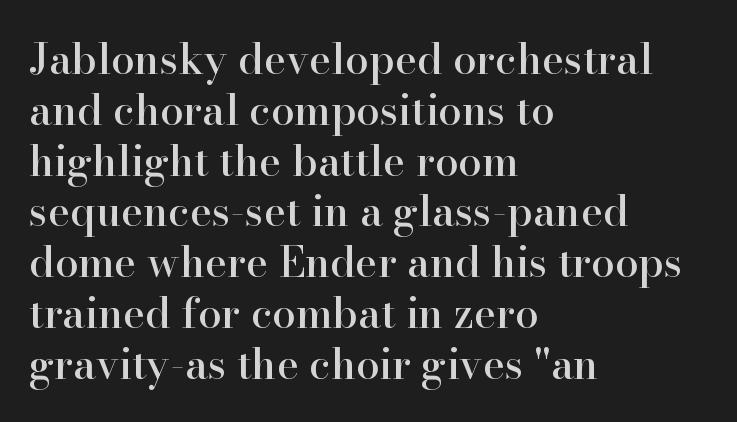
{"serif": "yes", "italic": "no", "width": "normal", "stroke_contrast": "high", "x_height": "small", "monospaced": "no", "underline": "no", "align": "left", "line_spacing_ratio": 1.21, "letter_spacing": "normal", "letter_spacing_em": 0.0, "glyph_px": 42}
